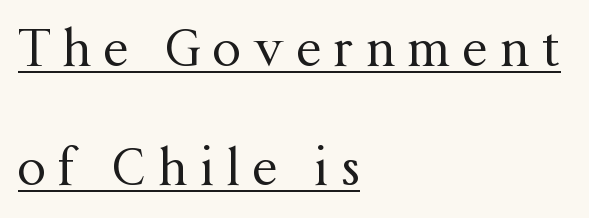
The image shows 51 px regular-weight serif type, upright; set left-aligned, loose line spacing (2.33x), unusually wide letter spacing (+0.24 em), underlined; medium stroke contrast and a medium x-height.
